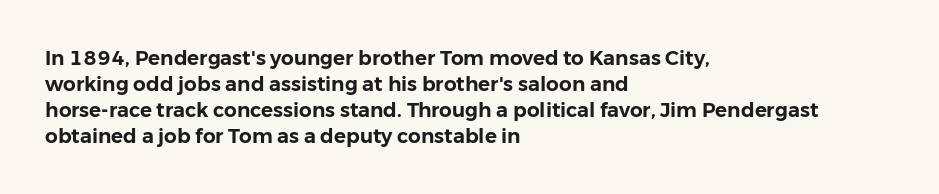
{"italic": "no", "underline": "no", "align": "left", "line_spacing": "normal", "line_spacing_ratio": 1.3, "letter_spacing": "normal", "letter_spacing_em": 0.0, "glyph_px": 20}
